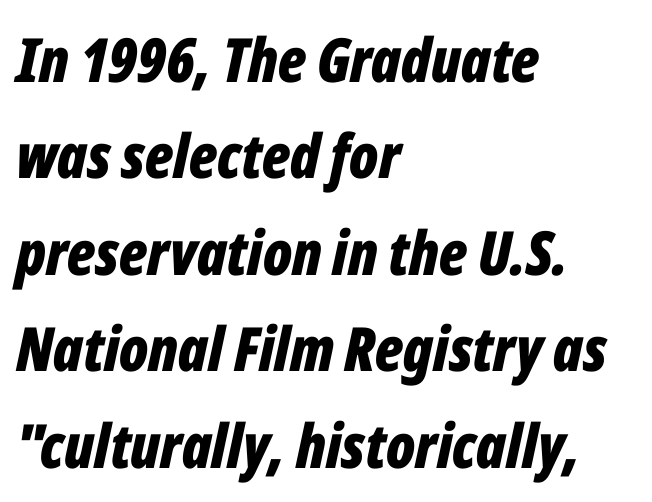
The image shows 61 px bold, condensed type, italic (leaning right); set left-aligned, normal line spacing (1.58x), normal letter spacing, not underlined; low stroke contrast and a medium x-height.
